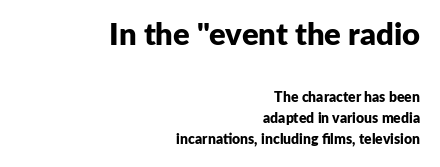
Q: Is the text bold? A: Yes.
Q: Is the text italic (slanted)? A: No, it is upright.
Q: Is the typeface a serif or a sans-serif typeface? A: Sans-serif.
Q: Is the text underlined? A: No.
Q: How is the paragraph aligned? A: Right-aligned.
Q: Is the spacing between letters normal or unusually wide? A: Normal.
Q: Is the spacing between lines tight, normal or loose? A: Normal.
Q: Which block of text is set in a larger size, the first (top) or the second (bottom)? A: The first (top) one.
Q: Width (condensed, normal, or wide)? A: Normal.
Q: Stroke contrast? A: Low.
Q: x-height? A: Medium.
Q: Monospaced? A: No.
